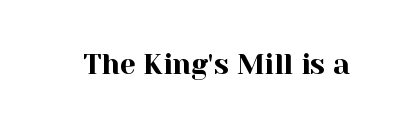
The image shows 28 px serif type, upright; set normal letter spacing, not underlined; a medium x-height.
